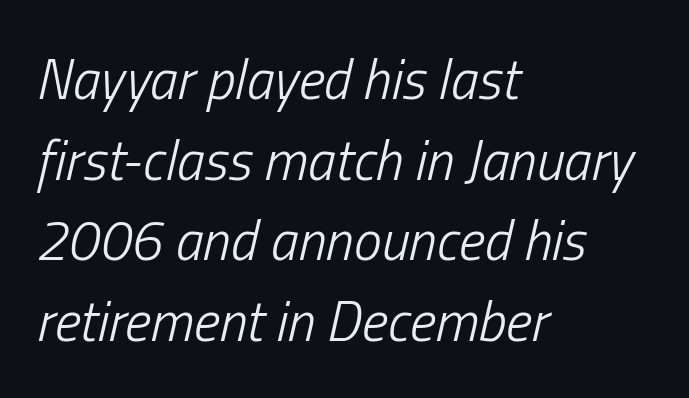
{"italic": "yes", "lean": "right", "slant_degrees": 13, "bold": "no", "weight": "light", "width": "condensed", "stroke_contrast": "low", "x_height": "medium", "monospaced": "no", "underline": "no", "align": "left", "line_spacing": "normal", "line_spacing_ratio": 1.44, "letter_spacing": "normal", "letter_spacing_em": 0.0, "glyph_px": 56}
